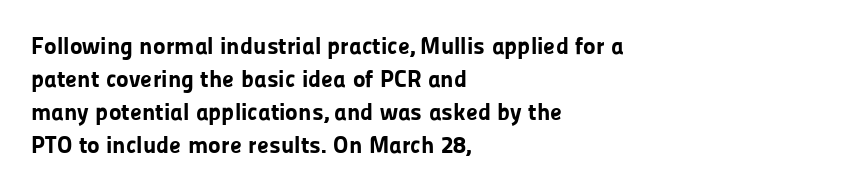
The image shows 24 px bold type, upright; set left-aligned, normal line spacing (1.38x), normal letter spacing, not underlined.
